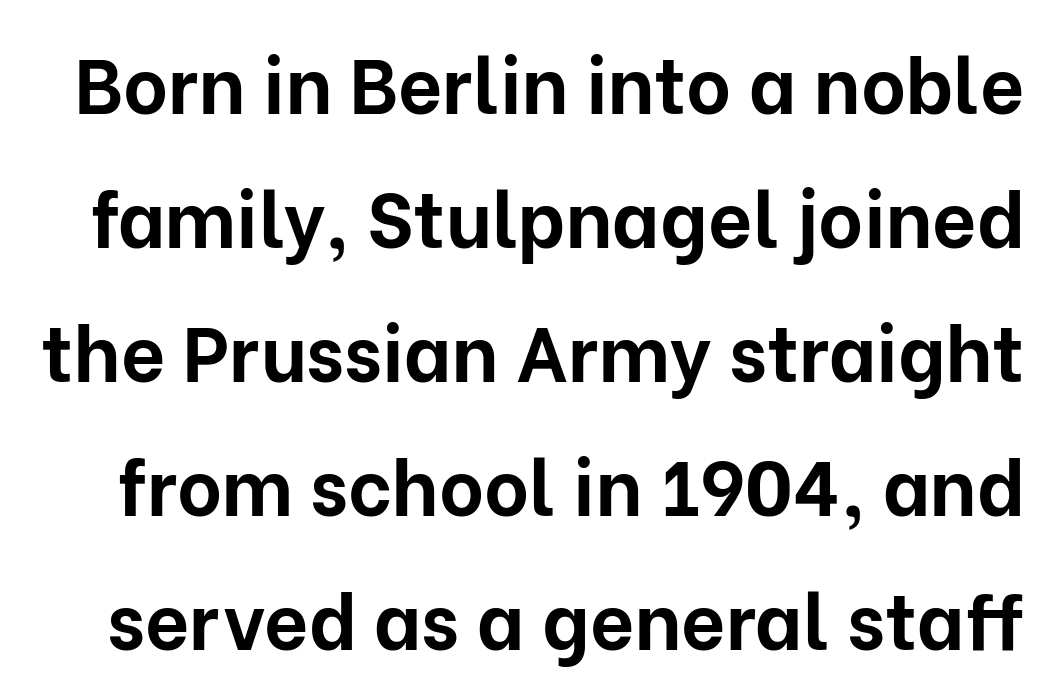
The image shows 77 px bold sans-serif type, upright; set line spacing 1.74x, normal letter spacing, not underlined; low stroke contrast and a medium x-height.
